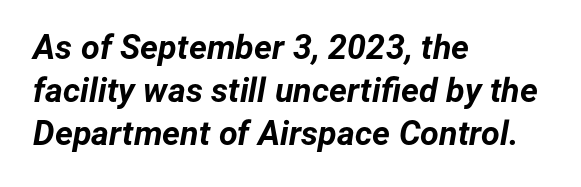
The image shows 34 px bold type, italic (leaning right); set left-aligned, normal line spacing (1.26x), normal letter spacing, not underlined; low stroke contrast and a medium x-height.
